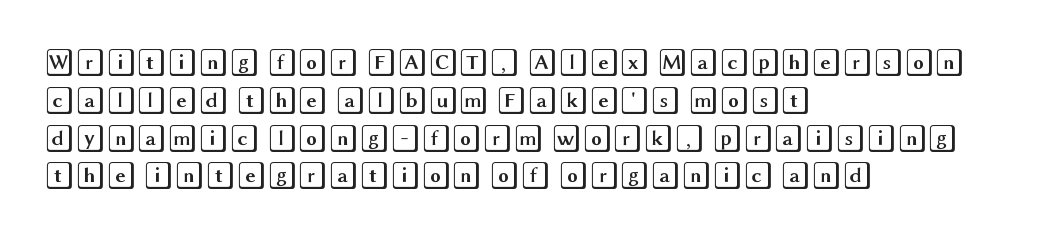
{"italic": "no", "width": "wide", "x_height": "large", "underline": "no", "align": "left", "line_spacing": "normal", "line_spacing_ratio": 1.35, "letter_spacing": "normal", "letter_spacing_em": 0.0, "glyph_px": 28}
